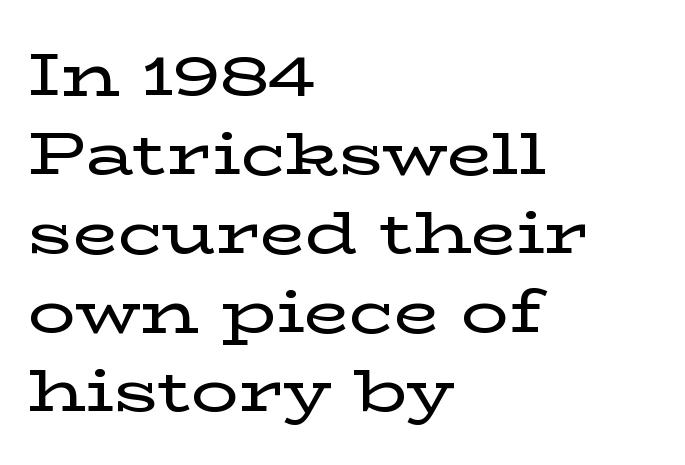
Line starts are locked; line ends wander. Glance below the letters and you will spot only blank space. This is serif lettering, the kind often seen in printed books. Italic: no, the glyphs are upright roman. The leading is moderate, giving the passage an even texture. Do the characters align in a grid? No, the font is proportional.
